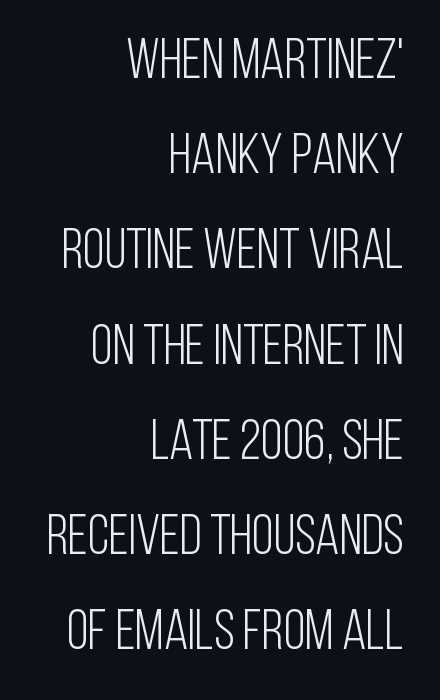
The image shows 56 px light, condensed sans-serif type, upright; set right-aligned, normal line spacing (1.7x), normal letter spacing, not underlined; low stroke contrast and a large x-height.
